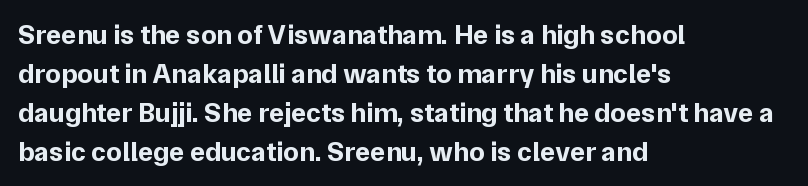
{"serif": "no", "italic": "no", "bold": "yes", "weight": "bold", "width": "normal", "stroke_contrast": "low", "x_height": "medium", "monospaced": "no", "underline": "no", "align": "left", "line_spacing": "normal", "line_spacing_ratio": 1.39, "letter_spacing": "normal", "letter_spacing_em": 0.0, "glyph_px": 28}
